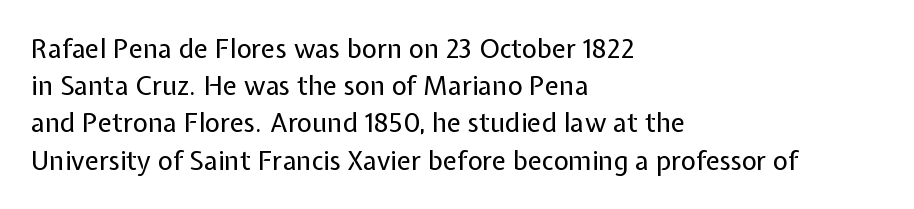
Q: Is the text bold? A: No.
Q: Is the text italic (slanted)? A: No, it is upright.
Q: Is the text underlined? A: No.
Q: How is the paragraph aligned? A: Left-aligned.
Q: Is the spacing between letters normal or unusually wide? A: Normal.
Q: Is the spacing between lines tight, normal or loose? A: Normal.
